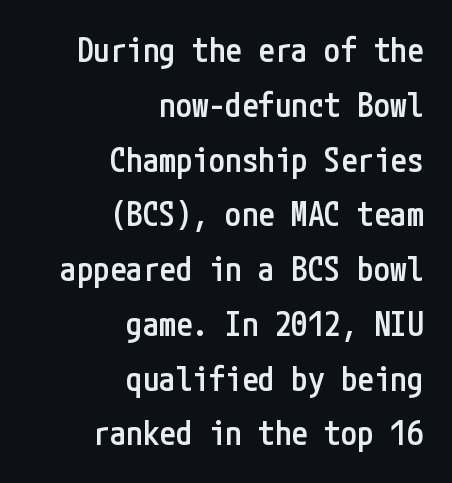
{"serif": "no", "italic": "no", "bold": "semi", "weight": "semibold", "width": "condensed", "stroke_contrast": "low", "x_height": "medium", "underline": "no", "align": "right", "line_spacing": "normal", "line_spacing_ratio": 1.66, "letter_spacing": "normal", "letter_spacing_em": 0.0, "glyph_px": 33}
